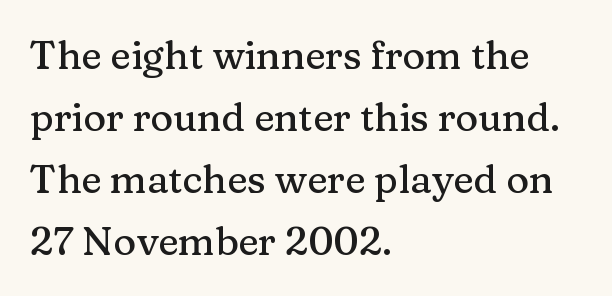
The letters sit at their default tracking, neither squeezed nor spread. The rendering anchors every line to the left-hand side. When letters stand straight like this, we call the style roman or upright. Reading down the column, the eye jumps a familiar distance to each next line. Varying glyph widths throughout — classic text-font behaviour. Check the space under the baseline: it is left empty.
